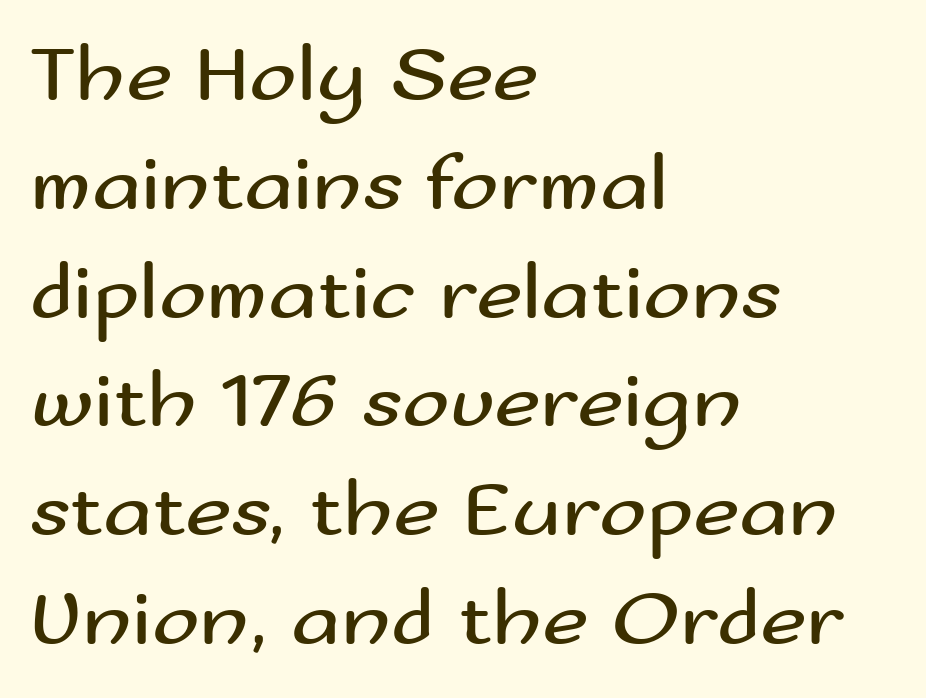
The image shows 80 px regular-weight, wide sans-serif type, upright; set left-aligned, normal line spacing (1.36x), normal letter spacing, not underlined; medium stroke contrast and a small x-height.
